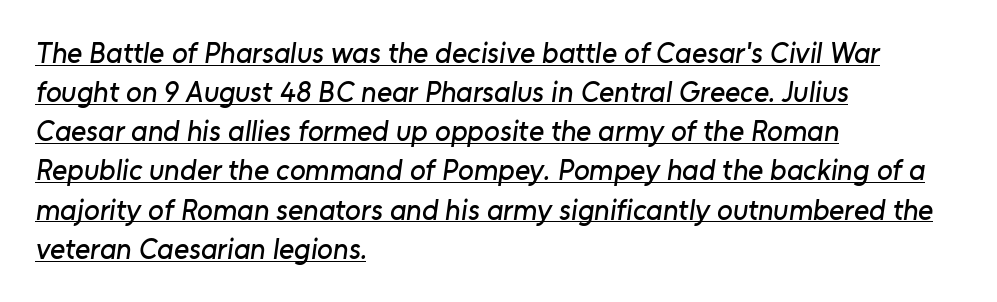
The image shows 29 px sans-serif type; set left-aligned, normal line spacing (1.35x), normal letter spacing, underlined; low stroke contrast and a medium x-height.
